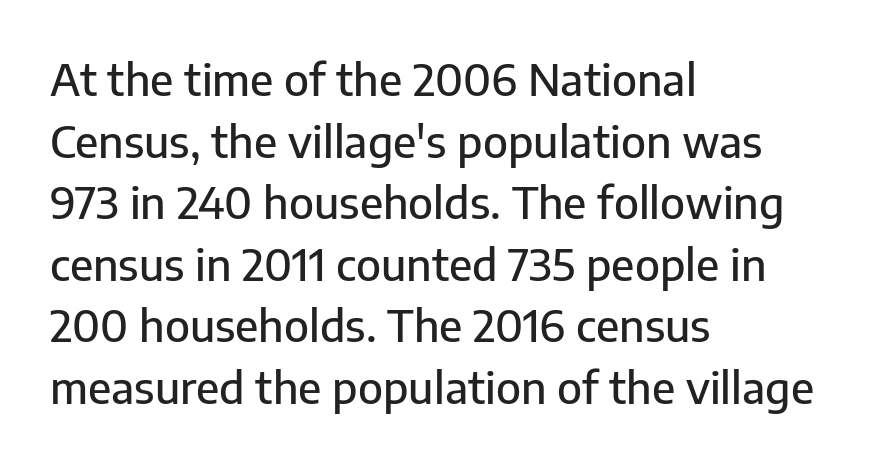
There is no visible air inserted between adjacent glyphs. The glyphs are unaccompanied by any horizontal stroke below them. Do the characters align in a grid? No, the font is proportional. Each new line begins a customary step beneath the previous one.
